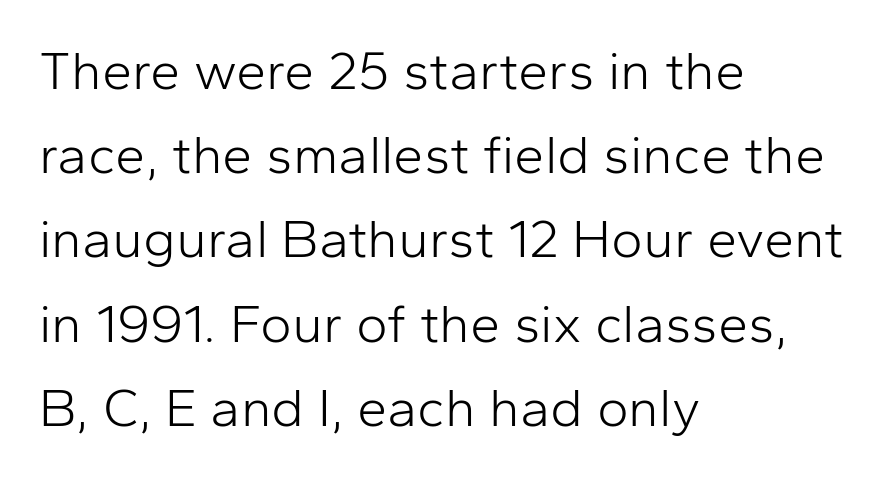
Compared with a typical body face, this is equally light or lighter still. Short and long lines alike share a common starting point at left. Each new line begins a customary step beneath the previous one. Unlike a traditional serif, this face leaves its strokes unadorned. Nobody drew a line under any word here. These lines were composed using upright roman letters.
